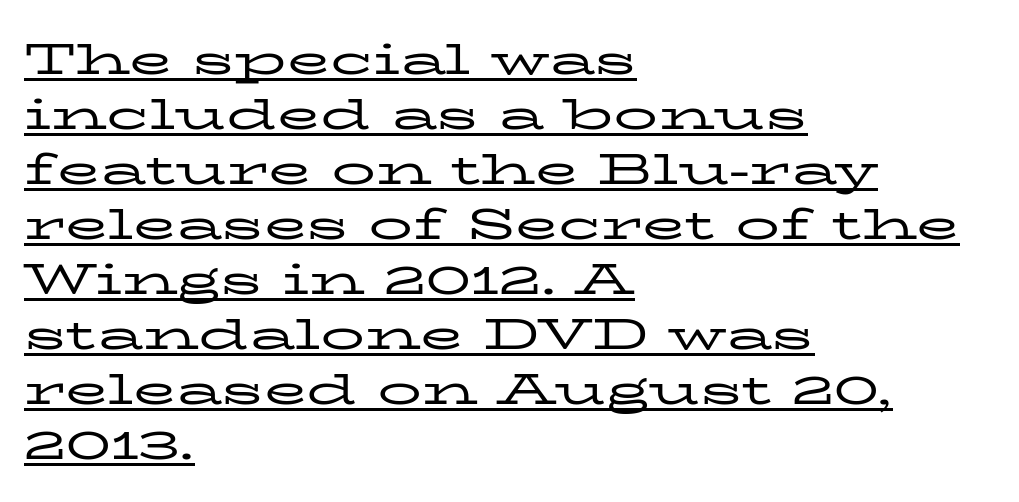
Q: Is the text bold? A: No.
Q: Is the text italic (slanted)? A: No, it is upright.
Q: Is the typeface a serif or a sans-serif typeface? A: Serif.
Q: Is the text underlined? A: Yes.
Q: How is the paragraph aligned? A: Left-aligned.
Q: Is the spacing between letters normal or unusually wide? A: Normal.
Q: Is the spacing between lines tight, normal or loose? A: Normal.
Q: Width (condensed, normal, or wide)? A: Wide.
Q: Stroke contrast? A: Low.
Q: x-height? A: Medium.
Q: Monospaced? A: No.
